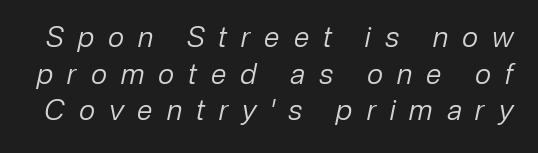
Notice how descenders clear the ascenders below comfortably — that's standard leading. Does the lettering tilt? It does — this is italic. This is not heavy type; no bold has been used. The horizontal fit of the characters is loose and conspicuously gappy. Rule under the text: the space is simply empty. Proportional: the letters do not fall into vertical columns.
